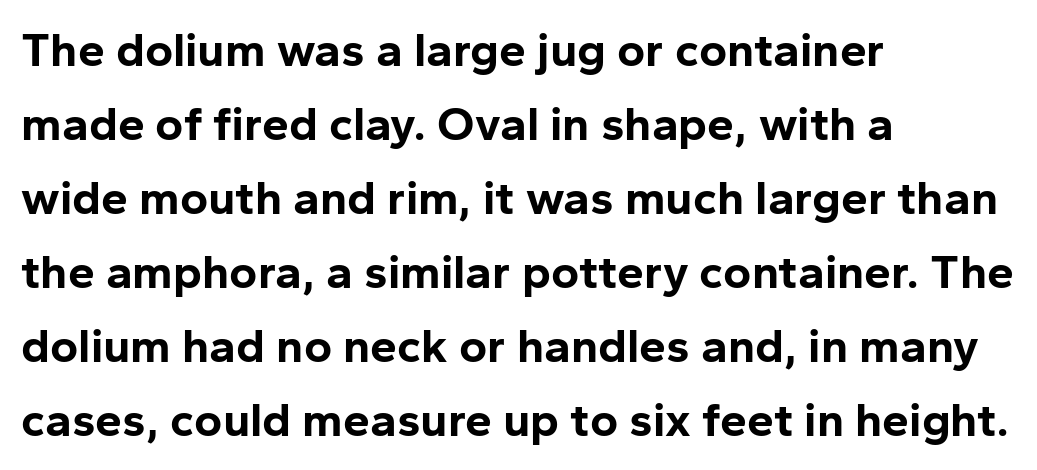
{"serif": "no", "italic": "no", "bold": "yes", "weight": "bold", "width": "normal", "stroke_contrast": "low", "x_height": "medium", "monospaced": "no", "underline": "no", "align": "left", "line_spacing": "normal", "line_spacing_ratio": 1.54, "letter_spacing": "normal", "letter_spacing_em": 0.0, "glyph_px": 48}
